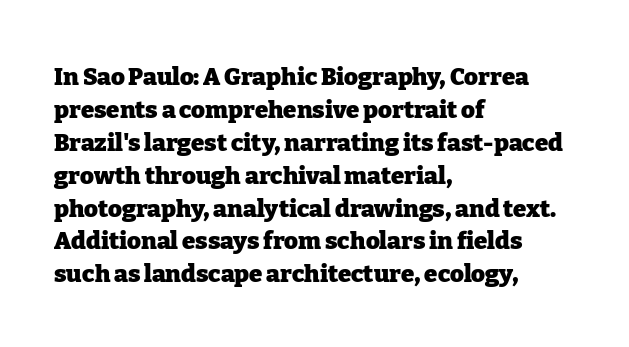
Q: Is the text bold? A: Yes.
Q: Is the text italic (slanted)? A: No, it is upright.
Q: Is the text underlined? A: No.
Q: How is the paragraph aligned? A: Left-aligned.
Q: Is the spacing between letters normal or unusually wide? A: Normal.
Q: Is the spacing between lines tight, normal or loose? A: Normal.
